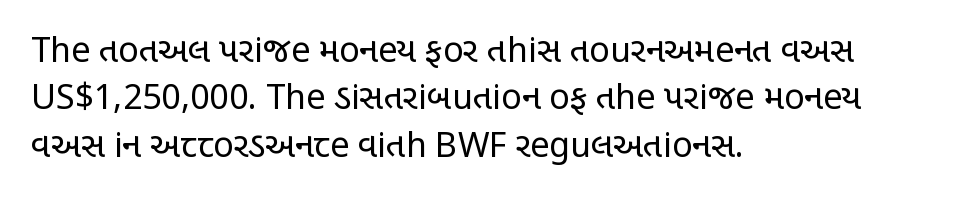
Q: Is the text bold? A: No.
Q: Is the text italic (slanted)? A: No, it is upright.
Q: Is the typeface a serif or a sans-serif typeface? A: Sans-serif.
Q: Is the text underlined? A: No.
Q: How is the paragraph aligned? A: Left-aligned.
Q: Is the spacing between letters normal or unusually wide? A: Normal.
Q: Is the spacing between lines tight, normal or loose? A: Normal.
Q: Width (condensed, normal, or wide)? A: Condensed.
Q: Stroke contrast? A: Low.
Q: x-height? A: Large.
Q: Monospaced? A: No.
